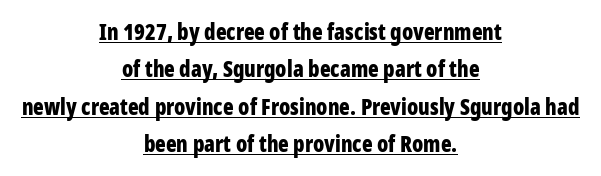
The image shows 22 px bold type, upright; set centered, normal line spacing (1.7x), normal letter spacing, underlined.
